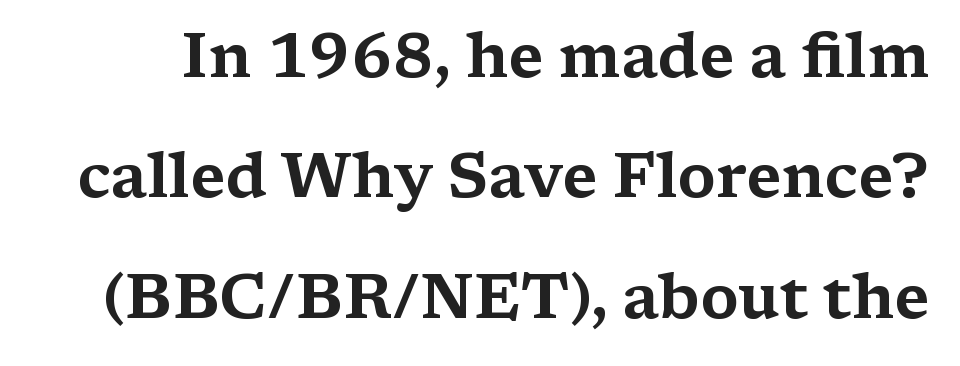
Q: Is the text italic (slanted)? A: No, it is upright.
Q: Is the typeface a serif or a sans-serif typeface? A: Serif.
Q: Is the text underlined? A: No.
Q: Is the spacing between letters normal or unusually wide? A: Normal.
Q: Is the spacing between lines tight, normal or loose? A: Loose.
Q: Width (condensed, normal, or wide)? A: Wide.
Q: Stroke contrast? A: Medium.
Q: x-height? A: Medium.
Q: Monospaced? A: No.
